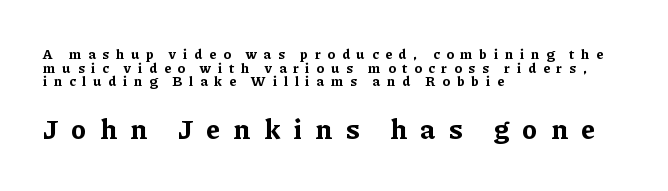
Q: Is the text bold? A: Yes.
Q: Is the text italic (slanted)? A: No, it is upright.
Q: Is the typeface a serif or a sans-serif typeface? A: Serif.
Q: Is the text underlined? A: No.
Q: How is the paragraph aligned? A: Left-aligned.
Q: Is the spacing between letters normal or unusually wide? A: Unusually wide.
Q: Is the spacing between lines tight, normal or loose? A: Tight.
Q: Which block of text is set in a larger size, the first (top) or the second (bottom)? A: The second (bottom) one.
Q: Width (condensed, normal, or wide)? A: Normal.
Q: Stroke contrast? A: Low.
Q: x-height? A: Medium.
Q: Monospaced? A: No.
